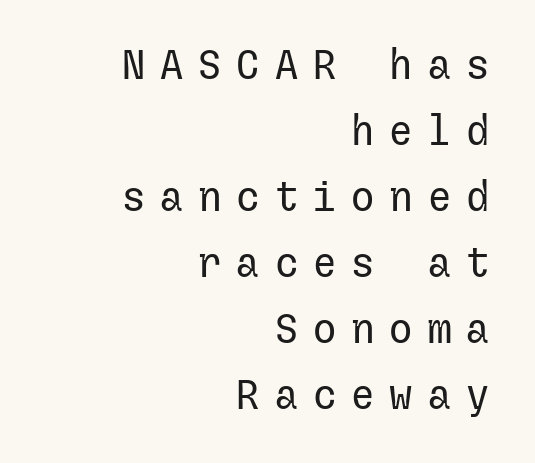
No chunkiness to these letters — they're not bold. Nope, not italic — everything's standing straight. The type family on display is of the sans-serif kind. Here the glyphs are tracked loosely, breaking word shapes into spaced letters. Each line ends at the same right margin while the left side varies. Check under the words: just untouched page.
